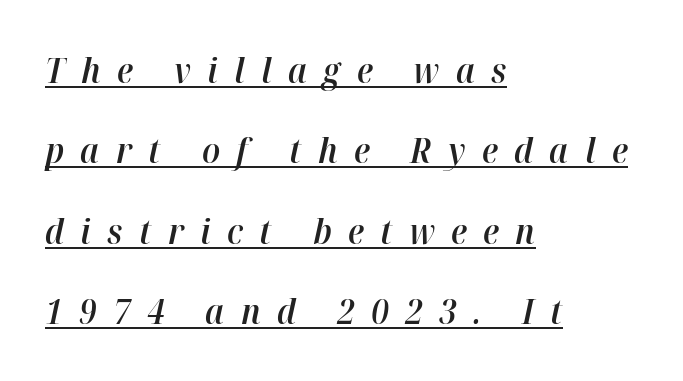
The passage shown leans; its letterforms are oblique. Each letter keeps its own natural width here, so spacing adapts to shape. The string is rendered with underlining switched on. In terms of letterspacing, this is a distinctly airy, spread setting.
